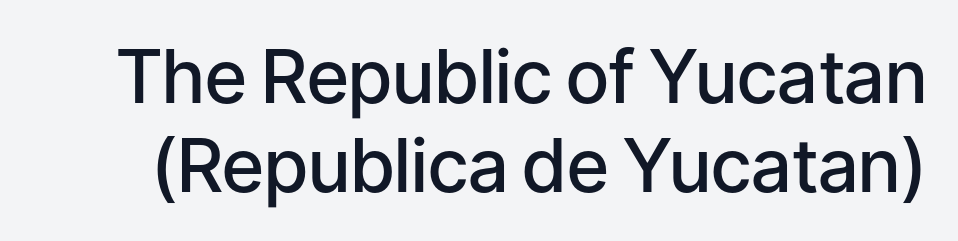
{"serif": "no", "italic": "no", "bold": "semi", "weight": "semibold", "width": "normal", "stroke_contrast": "low", "x_height": "medium", "monospaced": "no", "underline": "no", "line_spacing_ratio": 1.2, "letter_spacing": "normal", "letter_spacing_em": 0.0, "glyph_px": 74}
